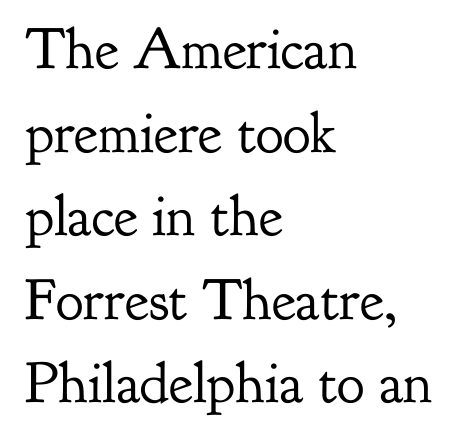
Q: Is the text bold? A: No.
Q: Is the text italic (slanted)? A: No, it is upright.
Q: Is the typeface a serif or a sans-serif typeface? A: Serif.
Q: Is the text underlined? A: No.
Q: How is the paragraph aligned? A: Left-aligned.
Q: Is the spacing between letters normal or unusually wide? A: Normal.
Q: Is the spacing between lines tight, normal or loose? A: Normal.
Q: Width (condensed, normal, or wide)? A: Normal.
Q: Stroke contrast? A: Low.
Q: x-height? A: Small.
Q: Monospaced? A: No.
